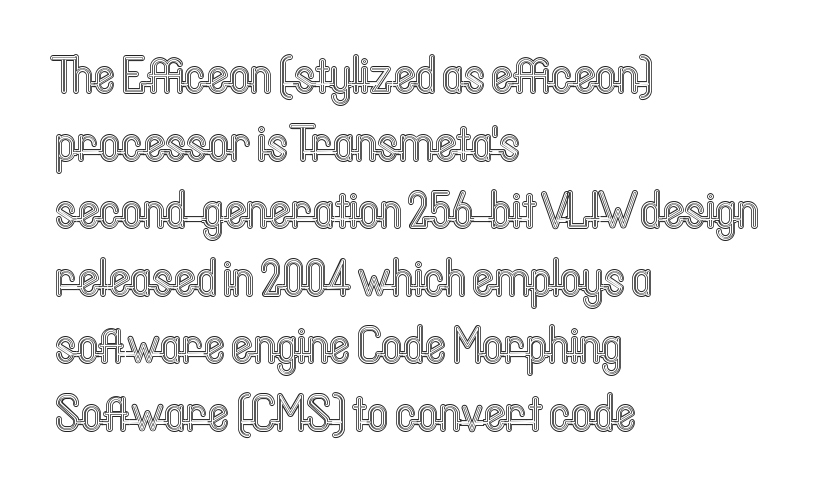
Q: Is the text italic (slanted)? A: No, it is upright.
Q: Is the text underlined? A: No.
Q: How is the paragraph aligned? A: Left-aligned.
Q: Is the spacing between letters normal or unusually wide? A: Normal.
Q: Is the spacing between lines tight, normal or loose? A: Normal.
Q: Width (condensed, normal, or wide)? A: Condensed.
Q: x-height? A: Medium.
Q: Monospaced? A: No.
